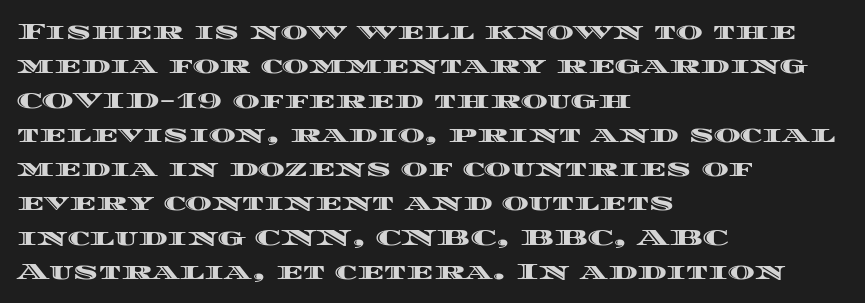
Q: Is the text italic (slanted)? A: No, it is upright.
Q: Is the text underlined? A: No.
Q: How is the paragraph aligned? A: Left-aligned.
Q: Is the spacing between letters normal or unusually wide? A: Normal.
Q: Is the spacing between lines tight, normal or loose? A: Normal.
